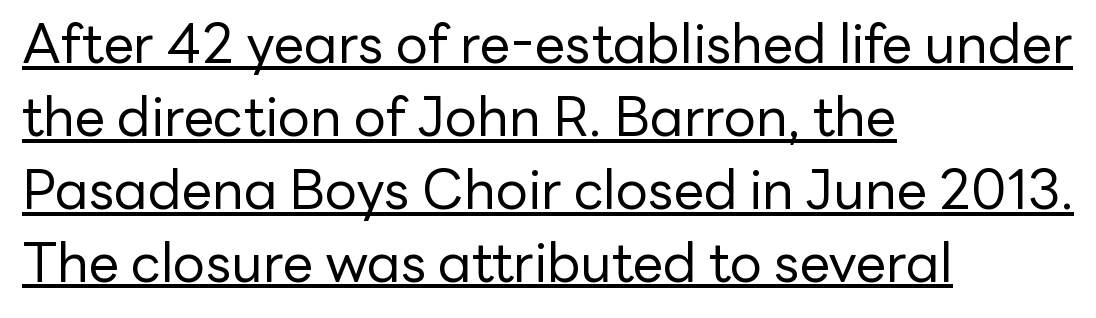
Q: Is the text bold? A: No.
Q: Is the text italic (slanted)? A: No, it is upright.
Q: Is the typeface a serif or a sans-serif typeface? A: Sans-serif.
Q: Is the text underlined? A: Yes.
Q: How is the paragraph aligned? A: Left-aligned.
Q: Is the spacing between letters normal or unusually wide? A: Normal.
Q: Is the spacing between lines tight, normal or loose? A: Normal.
Q: Width (condensed, normal, or wide)? A: Normal.
Q: Stroke contrast? A: Low.
Q: x-height? A: Medium.
Q: Monospaced? A: No.
